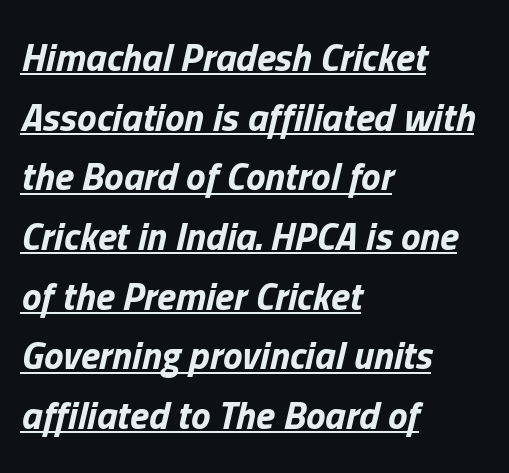
{"italic": "yes", "lean": "right", "slant_degrees": 13, "bold": "yes", "weight": "bold", "width": "normal", "stroke_contrast": "low", "x_height": "medium", "monospaced": "no", "underline": "yes", "align": "left", "line_spacing": "normal", "line_spacing_ratio": 1.53, "letter_spacing": "normal", "letter_spacing_em": 0.0, "glyph_px": 39}
